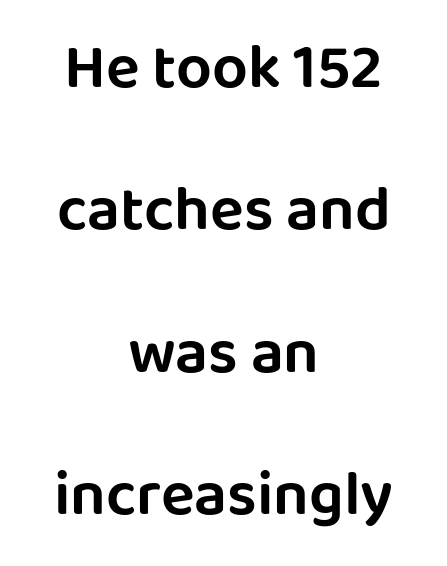
The image shows 63 px sans-serif type, upright; set centered, loose line spacing (2.26x), normal letter spacing, not underlined; low stroke contrast and a large x-height.
